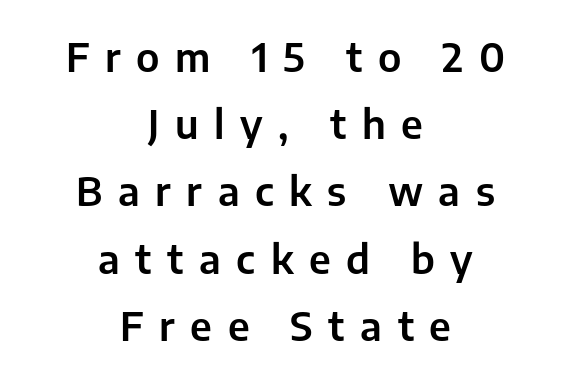
Q: Is the text italic (slanted)? A: No, it is upright.
Q: Is the typeface a serif or a sans-serif typeface? A: Sans-serif.
Q: Is the text underlined? A: No.
Q: How is the paragraph aligned? A: Centered.
Q: Is the spacing between letters normal or unusually wide? A: Unusually wide.
Q: Is the spacing between lines tight, normal or loose? A: Normal.
Q: Width (condensed, normal, or wide)? A: Normal.
Q: Stroke contrast? A: Low.
Q: x-height? A: Medium.
Q: Monospaced? A: No.
